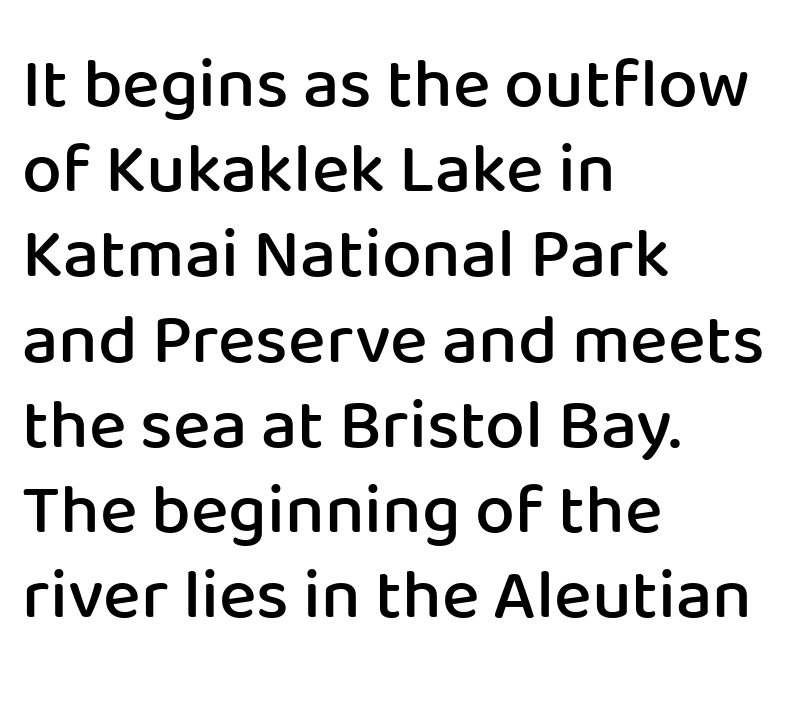
The image shows 71 px semibold sans-serif type, upright; set left-aligned, line spacing 1.2x, normal letter spacing, not underlined; low stroke contrast and a medium x-height.
